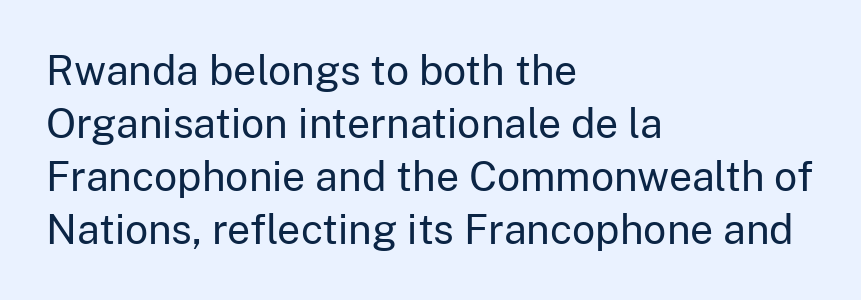
{"serif": "no", "italic": "no", "bold": "no", "weight": "regular", "width": "normal", "stroke_contrast": "low", "x_height": "medium", "monospaced": "no", "underline": "no", "align": "left", "line_spacing": "normal", "line_spacing_ratio": 1.29, "letter_spacing": "normal", "letter_spacing_em": 0.0, "glyph_px": 41}
